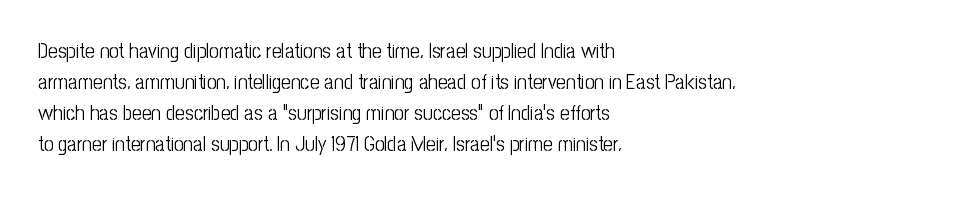
No chunkiness to these letters — they're not bold. The area under the type is left untouched. This rendering uses left alignment, leaving the right contour irregular. The font's upright variant was chosen for this text. Compared with typical body copy, the letter spacing here is the same.
